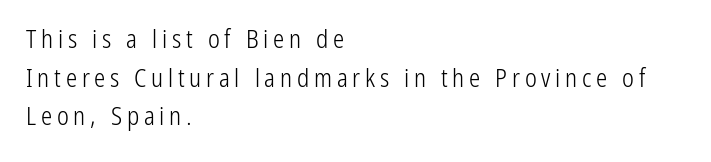
The line-height multiplier appears to be the usual default. Reading down the block, your eye returns to a fixed left position each line. This sample uses an upright cut, with every glyph sitting square on the baseline. The letters look calm and open, with moderate or lighter stems.
